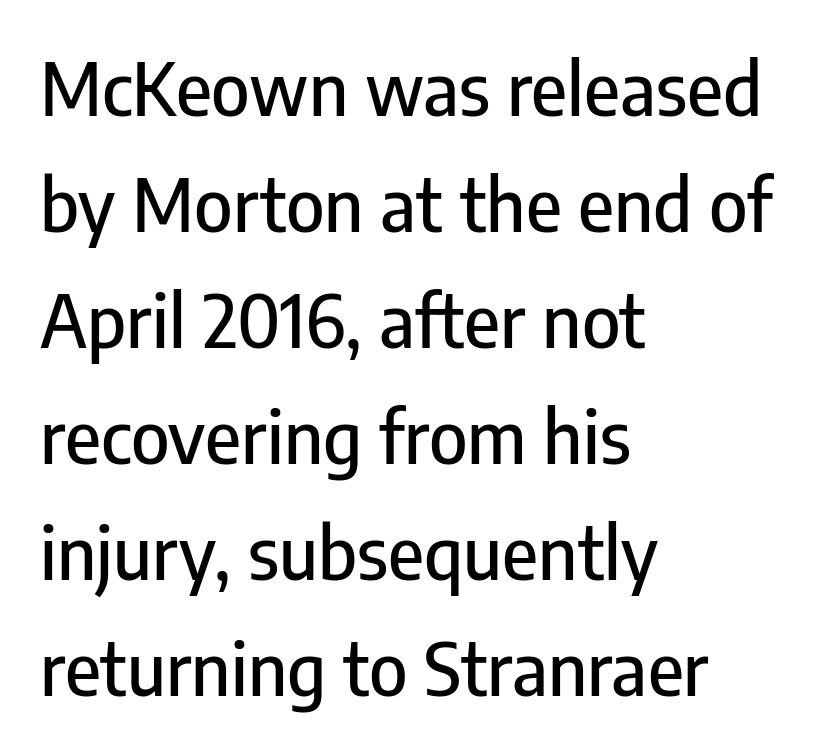
The image shows 73 px condensed sans-serif type, upright; set left-aligned, normal line spacing (1.59x), normal letter spacing, not underlined; low stroke contrast and a medium x-height.
